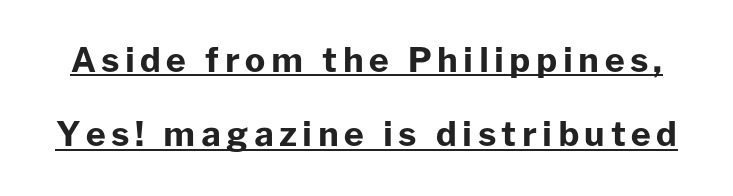
These lines were composed using upright roman letters. Quick note: interline space is abundant. Observe the absence of serifs on each vertical stroke in this sample. These lines are rendered in a variable-pitch font. What decoration does the sample have? An underline. Every letter is thick-stroked: bold, no question.
